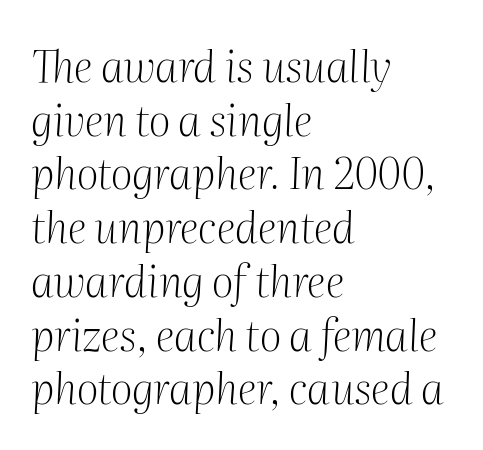
The image shows 43 px light serif type, italic (leaning right); set left-aligned, normal line spacing (1.25x), normal letter spacing, not underlined; medium stroke contrast and a medium x-height.
